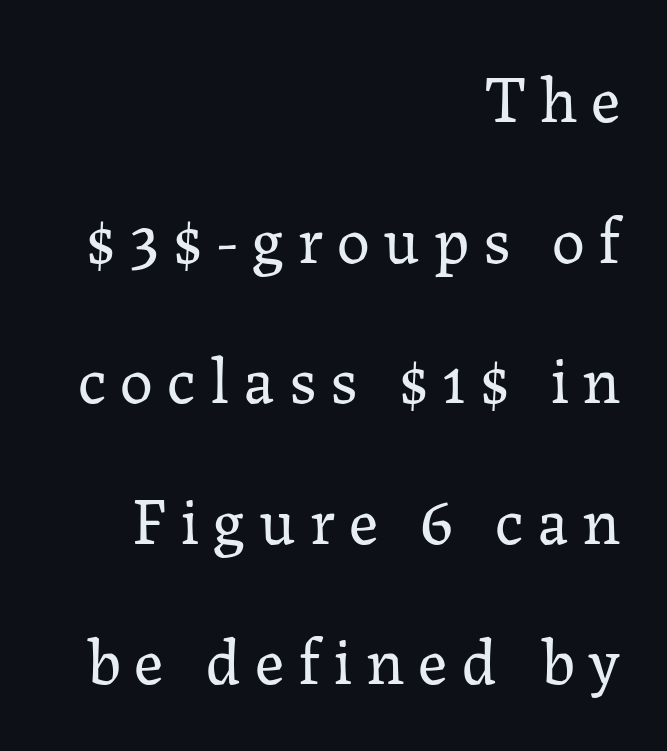
The image shows 66 px regular-weight serif type, upright; set right-aligned, loose line spacing (2.13x), unusually wide letter spacing (+0.21 em), not underlined; low stroke contrast and a medium x-height.
